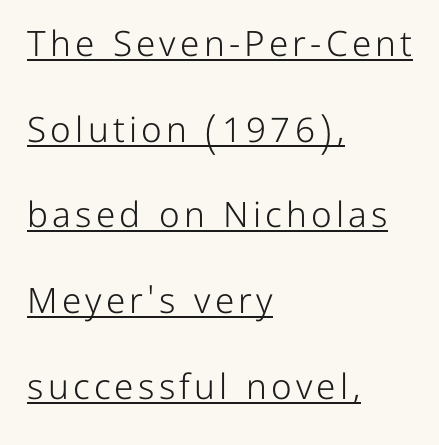
The image shows 35 px light sans-serif type, upright; set left-aligned, loose line spacing (2.45x), underlined; low stroke contrast and a medium x-height.
